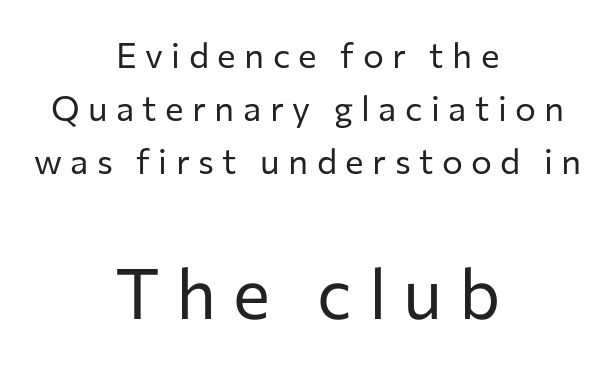
The image shows 70 px regular-weight sans-serif type, upright; set centered, normal line spacing (1.51x), unusually wide letter spacing (+0.24 em), not underlined; the second (bottom) block is 2.0x larger; low stroke contrast and a medium x-height.
